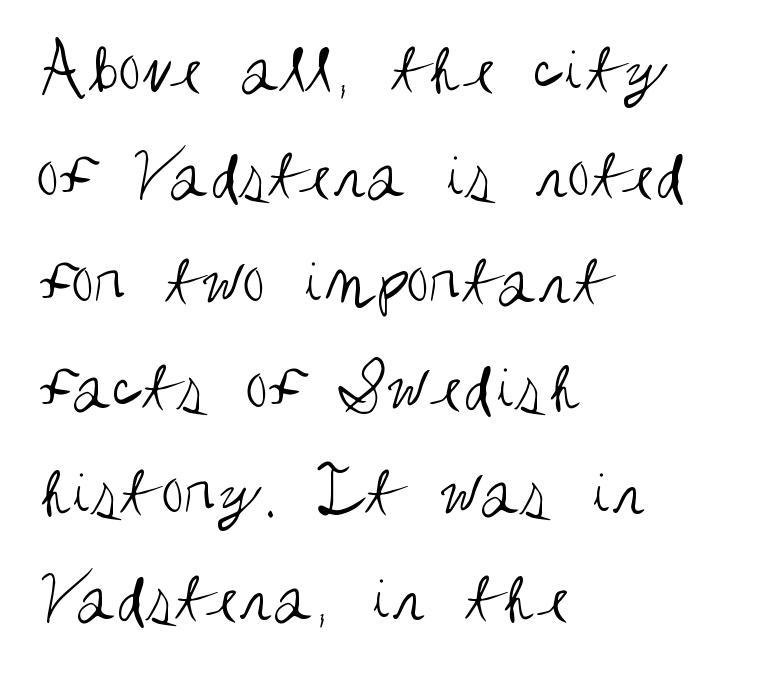
{"serif": "no", "bold": "no", "weight": "regular", "width": "condensed", "stroke_contrast": "medium", "x_height": "large", "monospaced": "no", "underline": "no", "align": "left", "line_spacing": "normal", "line_spacing_ratio": 1.45, "letter_spacing": "normal", "letter_spacing_em": 0.0, "glyph_px": 73}
